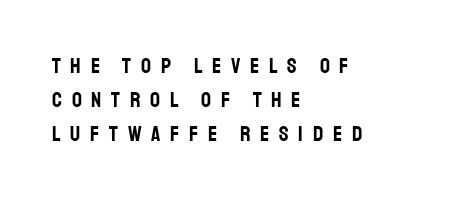
The image shows 22 px text type, upright; set left-aligned, normal line spacing (1.54x), unusually wide letter spacing (+0.44 em), not underlined.
